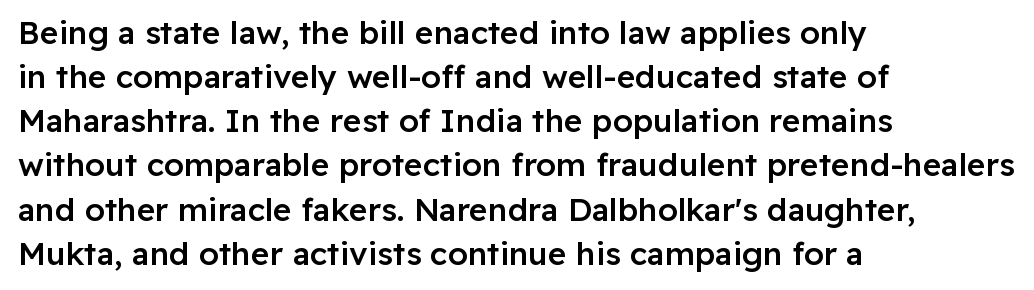
You could call the tracking neutral — neither tight nor loose. The rendering uses a semibold face; strokes are thickened but not to full bold. How would I describe the line gaps? Plain and ordinary. The rendering anchors every line to the left-hand side. The letters advance in unequal steps, a hallmark of proportional type. The type sits square on the baseline with zero lean.
